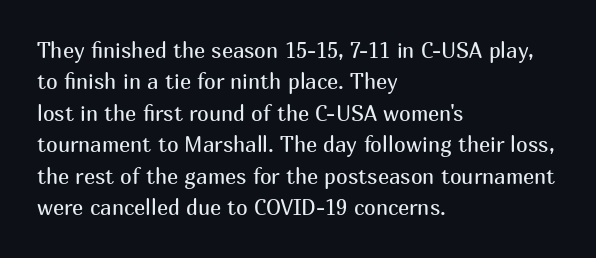
{"italic": "no", "bold": "no", "underline": "no", "align": "left", "line_spacing": "normal", "line_spacing_ratio": 1.5, "letter_spacing": "normal", "letter_spacing_em": 0.0, "glyph_px": 21}
